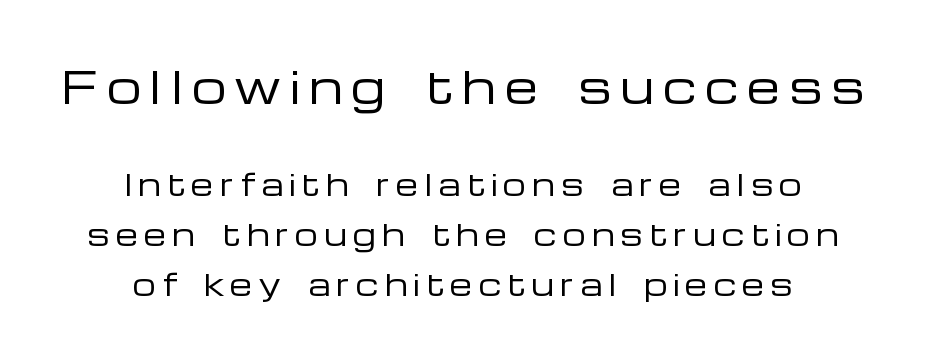
The letters advance in unequal steps, a hallmark of proportional type. No italicization has been applied; the sample stays upright. Think standard paragraph weight, or any step lighter than that. The gap between lines stays unmarked. If you squint, the top block still reads clearly — it's the larger of the two. Does the copy run flush right? No — it is centered line by line.
